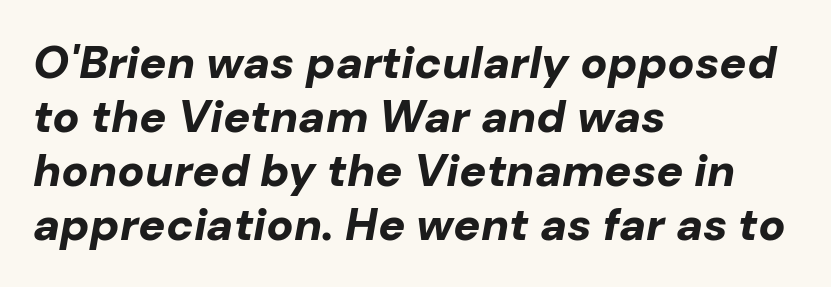
Q: Is the text bold? A: Yes.
Q: Is the text italic (slanted)? A: Yes, it leans right by about 10 degrees.
Q: Is the text underlined? A: No.
Q: How is the paragraph aligned? A: Left-aligned.
Q: Is the spacing between letters normal or unusually wide? A: Normal.
Q: Width (condensed, normal, or wide)? A: Normal.
Q: Stroke contrast? A: Low.
Q: x-height? A: Medium.
Q: Monospaced? A: No.
